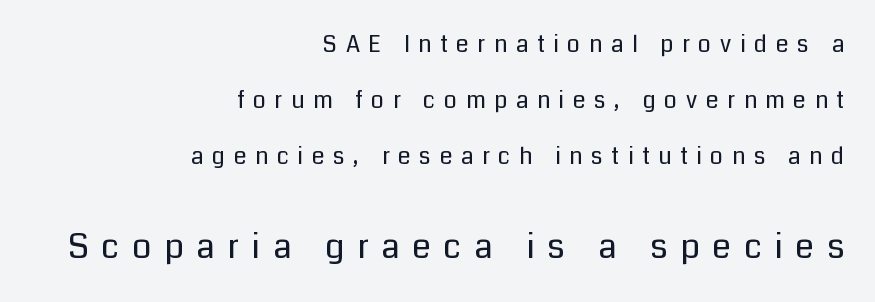
The image shows 34 px regular-weight sans-serif type, upright; set right-aligned, loose line spacing (2.44x), unusually wide letter spacing (+0.37 em), not underlined; the second (bottom) block is 1.48x larger; low stroke contrast and a medium x-height.
